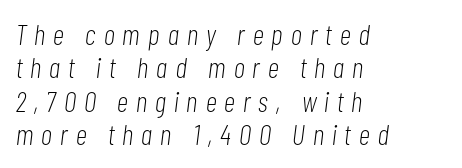
Q: Is the text bold? A: No.
Q: Is the text italic (slanted)? A: Yes, it leans right by about 7 degrees.
Q: Is the text underlined? A: No.
Q: How is the paragraph aligned? A: Left-aligned.
Q: Is the spacing between letters normal or unusually wide? A: Unusually wide.
Q: Is the spacing between lines tight, normal or loose? A: Tight.
Q: Width (condensed, normal, or wide)? A: Condensed.
Q: Stroke contrast? A: Low.
Q: x-height? A: Medium.
Q: Monospaced? A: No.
